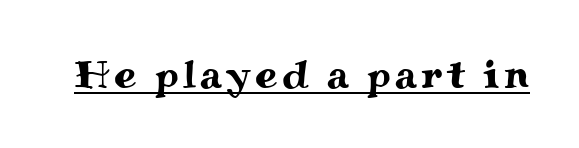
Q: Is the text italic (slanted)? A: No, it is upright.
Q: Is the typeface a serif or a sans-serif typeface? A: Serif.
Q: Is the text underlined? A: Yes.
Q: Width (condensed, normal, or wide)? A: Wide.
Q: Stroke contrast? A: Medium.
Q: x-height? A: Small.
Q: Monospaced? A: No.
